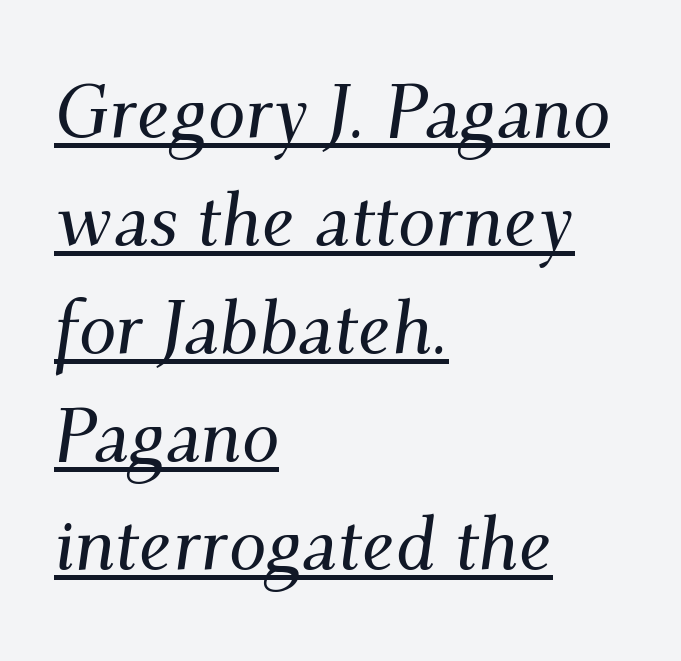
The rendering uses the underline text-decoration. Students, note that the glyphs here touch the page at normal intervals. Caption: multi-line text, flush left, ragged right. Successive baselines arrive at the customary interval.
